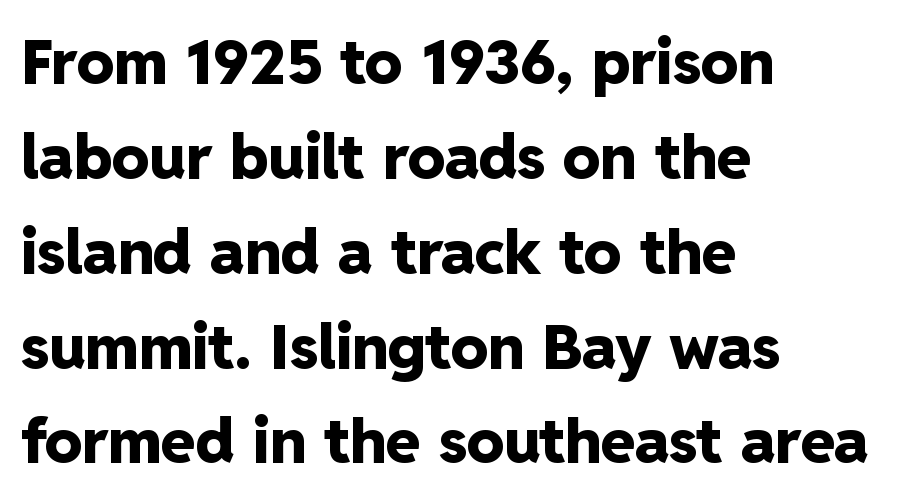
The passage shown stacks its lines at a standard gap. Is the block centered? No — it sits flush against the left margin. Posture: upright roman. Its strokes are broad and dark, the hallmark of bold type. Typographically, this falls in the sans-serif category. Letter spacing: default.
